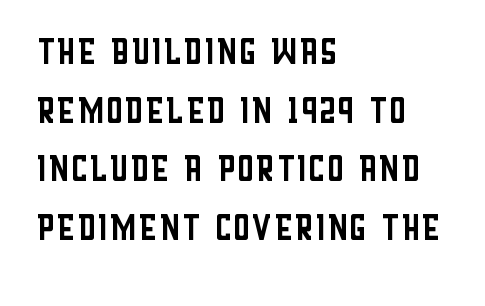
The image shows 47 px regular-weight, condensed sans-serif type, upright; set left-aligned, normal line spacing (1.25x), normal letter spacing, not underlined; low stroke contrast and a large x-height.
